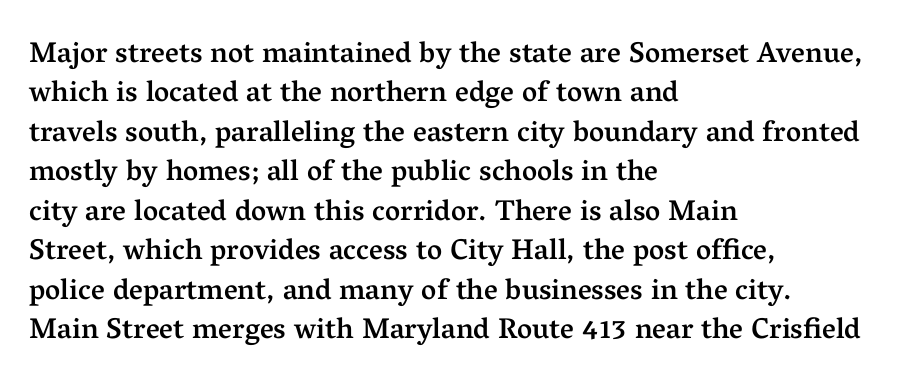
The image shows 29 px semibold serif type, upright; set left-aligned, normal line spacing (1.36x), normal letter spacing, not underlined; medium stroke contrast and a medium x-height.
